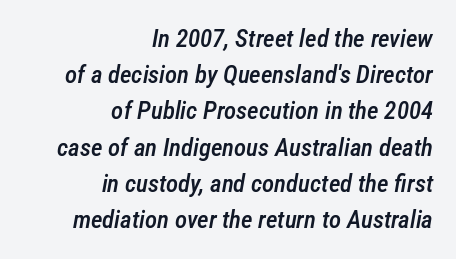
{"italic": "yes", "lean": "right", "slant_degrees": 12, "bold": "semi", "underline": "no", "align": "right", "line_spacing": "normal", "line_spacing_ratio": 1.45, "letter_spacing": "normal", "letter_spacing_em": 0.0, "glyph_px": 25}
